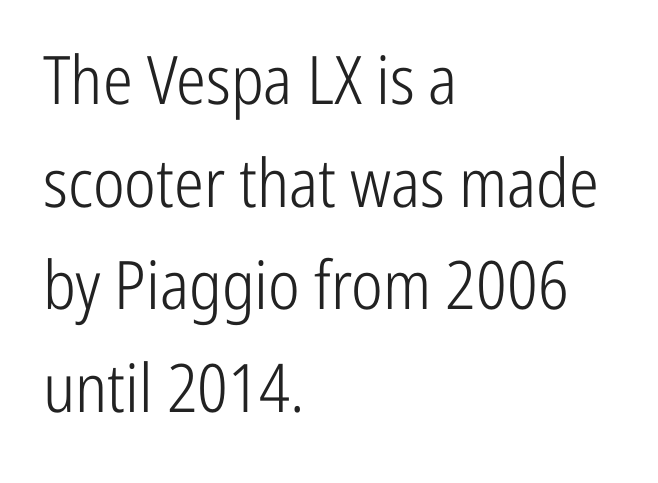
The type sits square on the baseline with zero lean. Does the copy run flush right? No — it runs flush left. The strip under each line holds only bare page. The rendering shows plain stroke endings on the letterforms — a sans-serif design. Does the leading feel generous? No, just average.
